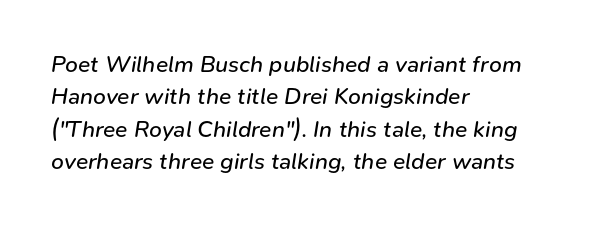
{"italic": "yes", "lean": "right", "slant_degrees": 9, "bold": "no", "underline": "no", "align": "left", "line_spacing": "normal", "line_spacing_ratio": 1.41, "letter_spacing": "normal", "letter_spacing_em": 0.0, "glyph_px": 23}
